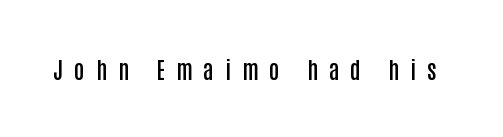
Q: Is the text bold? A: Semi-bold.
Q: Is the text italic (slanted)? A: No, it is upright.
Q: Is the text underlined? A: No.
Q: Is the spacing between letters normal or unusually wide? A: Unusually wide.
